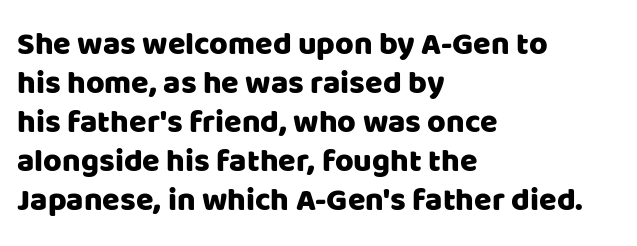
{"serif": "no", "italic": "no", "width": "normal", "stroke_contrast": "low", "x_height": "large", "monospaced": "no", "underline": "no", "align": "left", "line_spacing_ratio": 1.22, "letter_spacing": "normal", "letter_spacing_em": 0.0, "glyph_px": 32}
